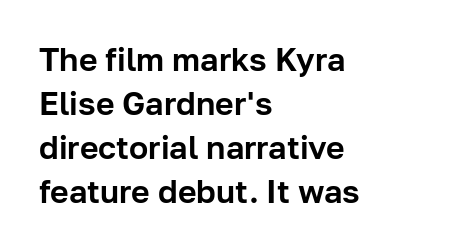
Q: Is the text italic (slanted)? A: No, it is upright.
Q: Is the typeface a serif or a sans-serif typeface? A: Sans-serif.
Q: Is the text underlined? A: No.
Q: How is the paragraph aligned? A: Left-aligned.
Q: Is the spacing between letters normal or unusually wide? A: Normal.
Q: Is the spacing between lines tight, normal or loose? A: Normal.
Q: Width (condensed, normal, or wide)? A: Normal.
Q: Stroke contrast? A: Low.
Q: x-height? A: Medium.
Q: Monospaced? A: No.
